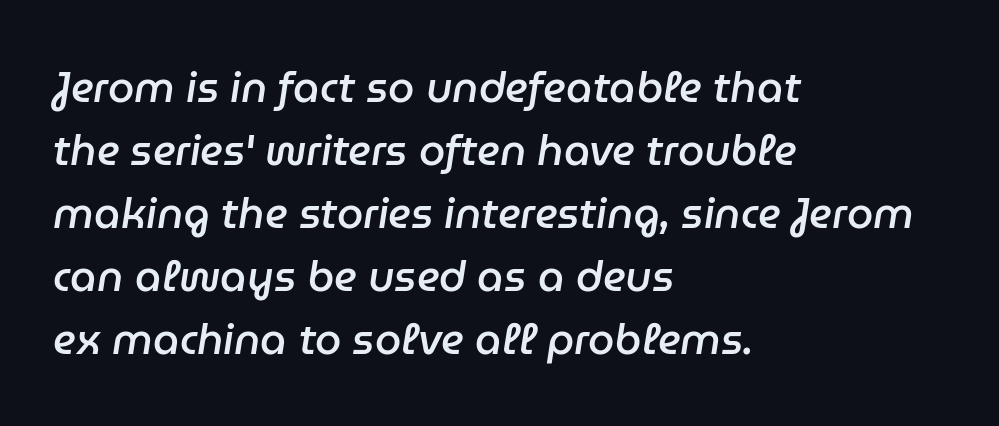
The line texture is even and compact thanks to regular tracking. Type without underlining. Is the type slanted? Yes — the strokes lean at a clear angle. The letters advance in unequal steps, a hallmark of proportional type. Set as a demibold, roughly 600 on the weight scale.
